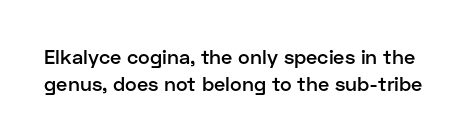
{"italic": "no", "bold": "semi", "underline": "no", "line_spacing": "normal", "line_spacing_ratio": 1.34, "letter_spacing": "normal", "letter_spacing_em": 0.0, "glyph_px": 20}
